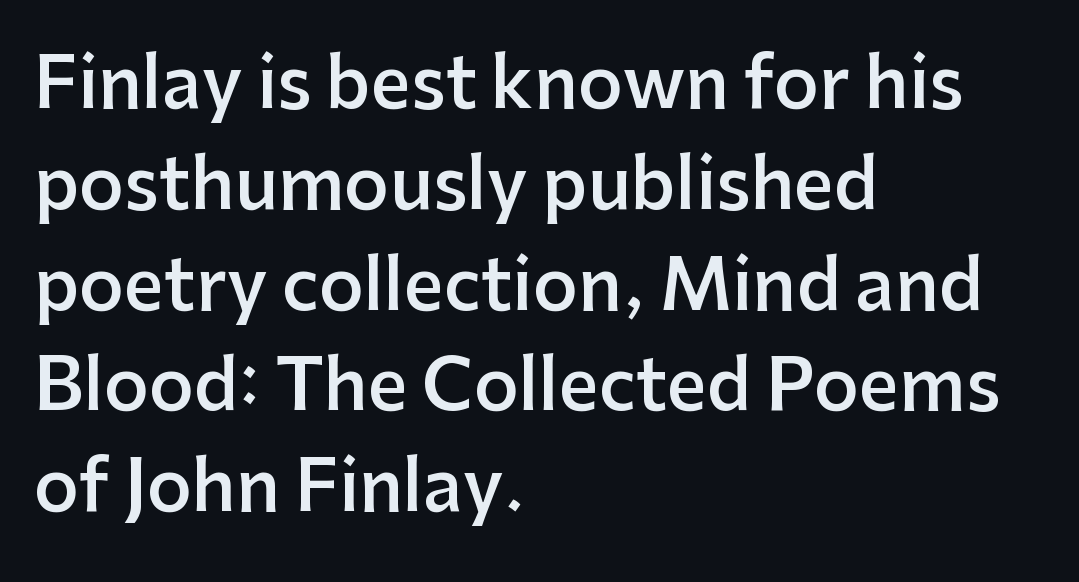
{"serif": "no", "italic": "no", "bold": "semi", "weight": "semibold", "width": "normal", "stroke_contrast": "low", "x_height": "medium", "monospaced": "no", "underline": "no", "align": "left", "line_spacing": "normal", "line_spacing_ratio": 1.44, "letter_spacing": "normal", "letter_spacing_em": 0.0, "glyph_px": 70}
